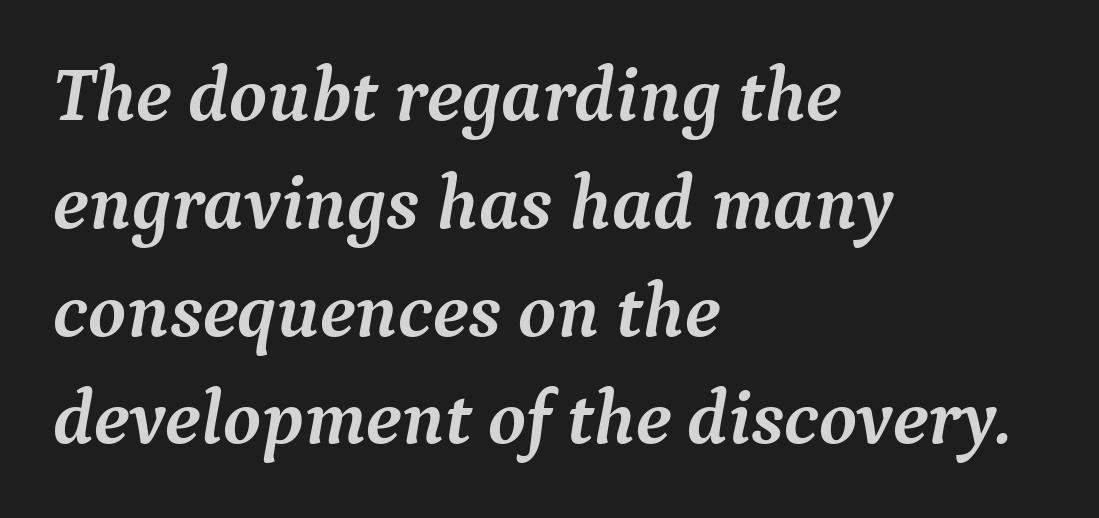
There is no visible air inserted between adjacent glyphs. If you measured baseline to baseline, you'd find a middling distance. The space directly below the letters is spotless. You can tell from the footed stems that serif type was used. One-word summary of the alignment: left. The face used here is proportionally spaced, like ordinary book or web type.
